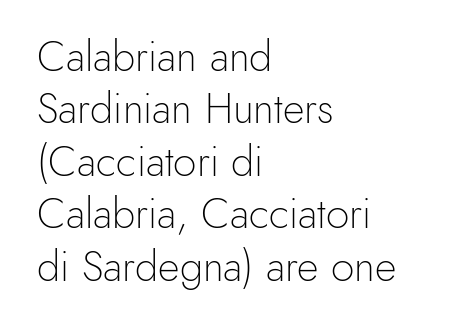
Nothing sits at the stroke ends, so this counts as sans-serif. The setting favours the left margin, as ordinary paragraphs usually do. No italicization has been applied; the sample stays upright. Stroke thickness stays within the range of a standard reading face or lighter. Check under the words: just untouched page.
